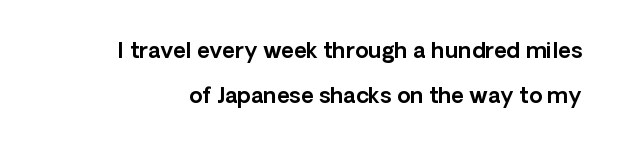
Q: Is the text italic (slanted)? A: No, it is upright.
Q: Is the text underlined? A: No.
Q: Is the spacing between letters normal or unusually wide? A: Normal.
Q: Is the spacing between lines tight, normal or loose? A: Loose.
